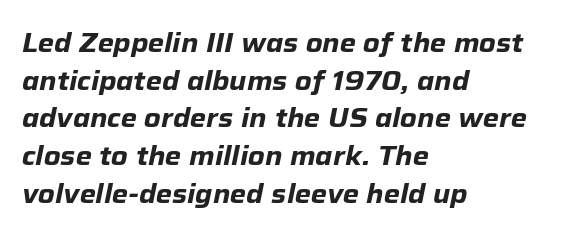
The image shows 26 px bold type, italic (leaning right); set left-aligned, normal line spacing (1.45x), normal letter spacing, not underlined.
